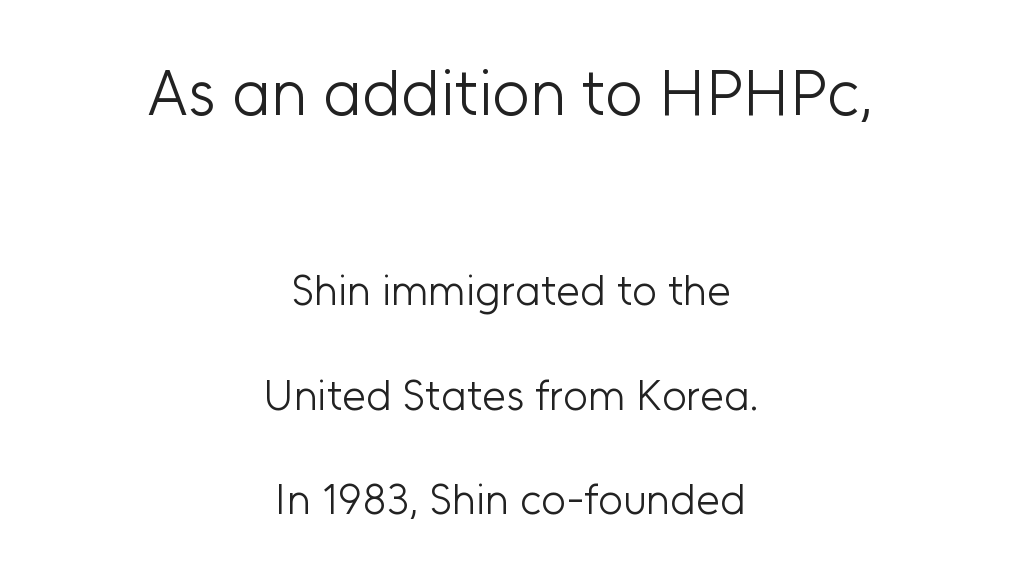
One glance says open: line gaps are wider than usual. No word sits above an underline. Upright lettering throughout. Does the type have serifs? No, each stem ends abruptly. The typesetter chose a symmetrical, centered arrangement here. Stems here are at most as thick as an everyday book face.
